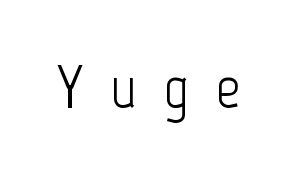
The image shows 61 px light, condensed sans-serif type, upright; set unusually wide letter spacing (+0.44 em), not underlined; low stroke contrast and a medium x-height.
